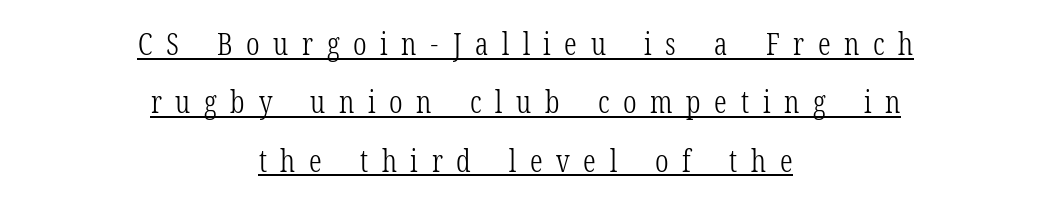
The image shows 31 px light, condensed serif type, upright; set centered, line spacing 1.88x, unusually wide letter spacing (+0.44 em), underlined; low stroke contrast and a medium x-height.
